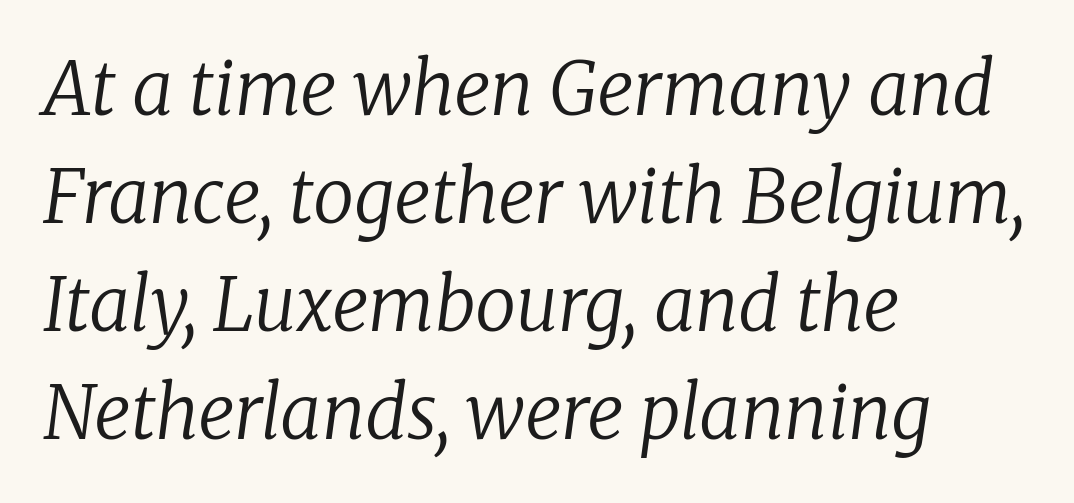
Q: Is the text bold? A: No.
Q: Is the text italic (slanted)? A: Yes, it leans right by about 8 degrees.
Q: Is the typeface a serif or a sans-serif typeface? A: Serif.
Q: Is the text underlined? A: No.
Q: How is the paragraph aligned? A: Left-aligned.
Q: Is the spacing between letters normal or unusually wide? A: Normal.
Q: Is the spacing between lines tight, normal or loose? A: Normal.
Q: Width (condensed, normal, or wide)? A: Normal.
Q: Stroke contrast? A: Low.
Q: x-height? A: Medium.
Q: Monospaced? A: No.
